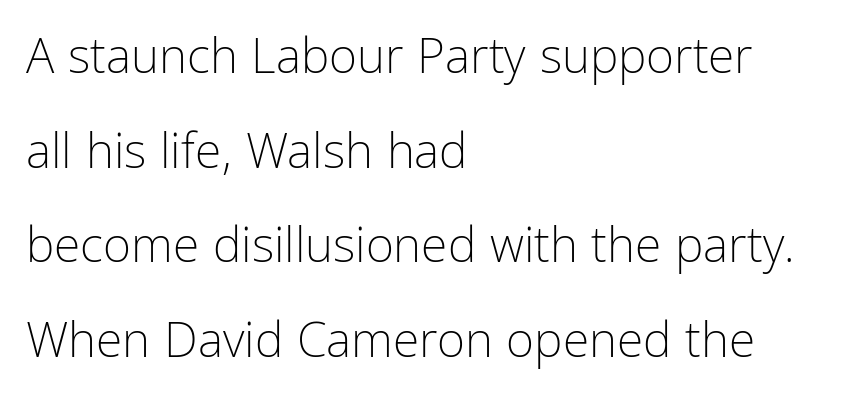
The image shows 48 px light, condensed sans-serif type, upright; set left-aligned, loose line spacing (1.97x), normal letter spacing, not underlined; low stroke contrast and a medium x-height.
